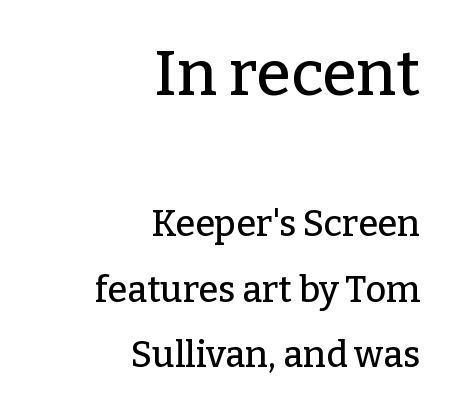
The image shows 63 px serif type, upright; set right-aligned, line spacing 1.83x, normal letter spacing, not underlined; the first (top) block is 1.75x larger; low stroke contrast and a medium x-height.
